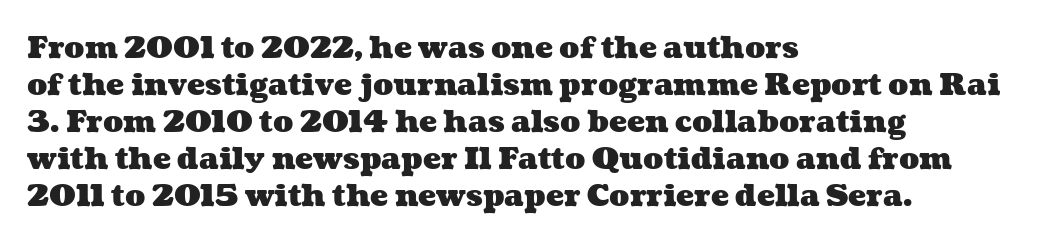
Q: Is the text bold? A: Yes.
Q: Is the text underlined? A: No.
Q: How is the paragraph aligned? A: Left-aligned.
Q: Is the spacing between letters normal or unusually wide? A: Normal.
Q: Width (condensed, normal, or wide)? A: Wide.
Q: Stroke contrast? A: Medium.
Q: x-height? A: Medium.
Q: Monospaced? A: No.
